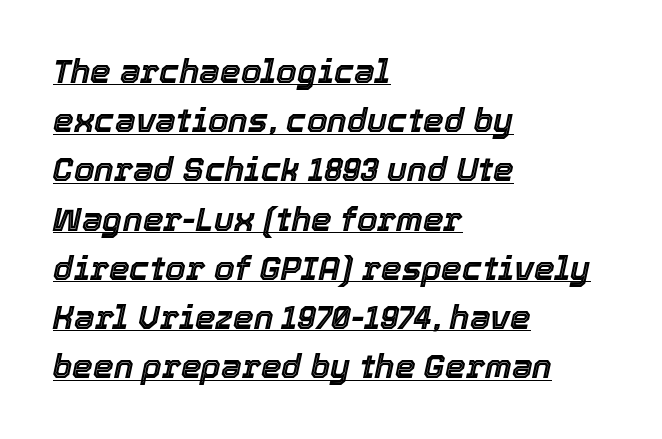
The image shows 33 px text type, italic (leaning right); set left-aligned, normal line spacing (1.49x), normal letter spacing, underlined; a medium x-height.
